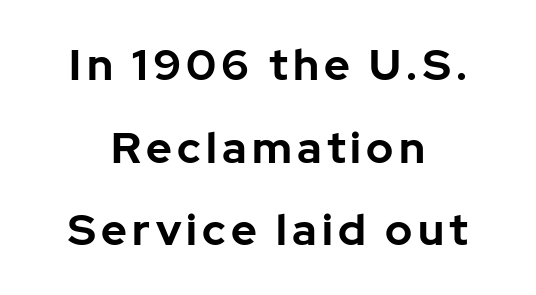
The image shows 44 px bold sans-serif type, upright; set centered, line spacing 1.88x, not underlined; low stroke contrast and a medium x-height.
